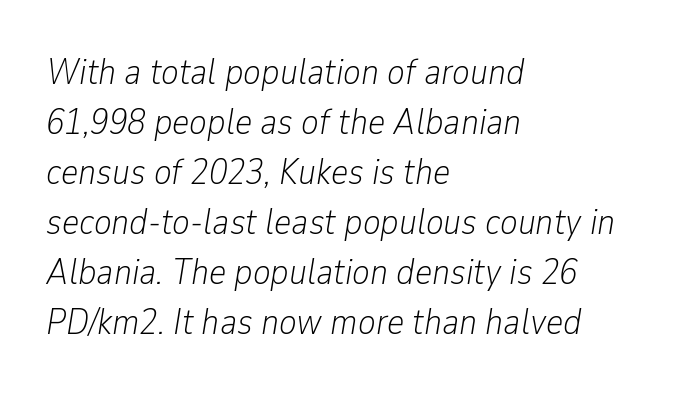
Q: Is the text bold? A: No.
Q: Is the text italic (slanted)? A: Yes, it leans right by about 9 degrees.
Q: Is the text underlined? A: No.
Q: How is the paragraph aligned? A: Left-aligned.
Q: Is the spacing between letters normal or unusually wide? A: Normal.
Q: Is the spacing between lines tight, normal or loose? A: Normal.
Q: Width (condensed, normal, or wide)? A: Condensed.
Q: Stroke contrast? A: Low.
Q: x-height? A: Medium.
Q: Monospaced? A: No.
